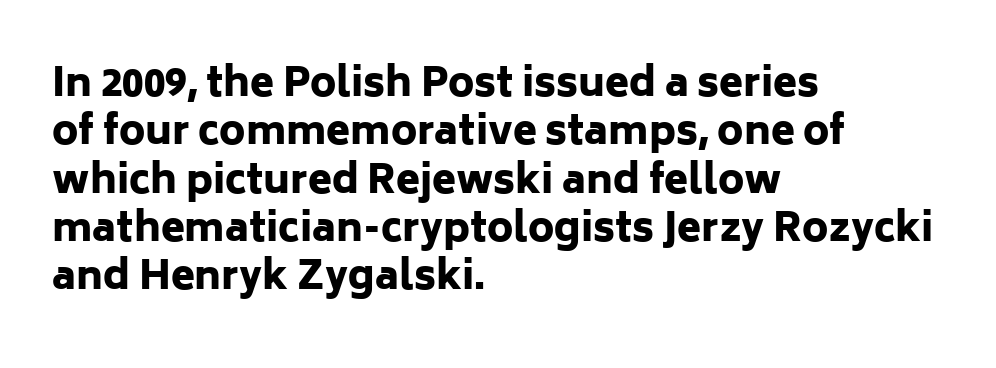
{"serif": "no", "italic": "no", "bold": "yes", "weight": "heavy", "width": "normal", "stroke_contrast": "low", "x_height": "medium", "monospaced": "no", "underline": "no", "align": "left", "line_spacing_ratio": 1.24, "letter_spacing": "normal", "letter_spacing_em": 0.0, "glyph_px": 39}
